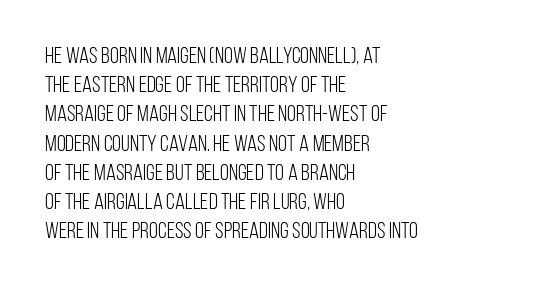
Q: Is the text bold? A: No.
Q: Is the text italic (slanted)? A: No, it is upright.
Q: Is the text underlined? A: No.
Q: How is the paragraph aligned? A: Left-aligned.
Q: Is the spacing between letters normal or unusually wide? A: Normal.
Q: Is the spacing between lines tight, normal or loose? A: Normal.
